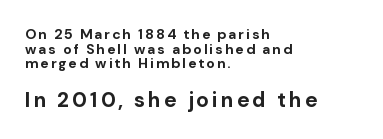
The glyphs are unaccompanied by any horizontal stroke below them. Typesetter's note — lower block bumped up in size, upper block left smaller. One-word summary of the alignment: left. The sample has been set heavy, in full bold. The type sits square on the baseline with zero lean. Closely set lines give the paragraph a compact silhouette.
